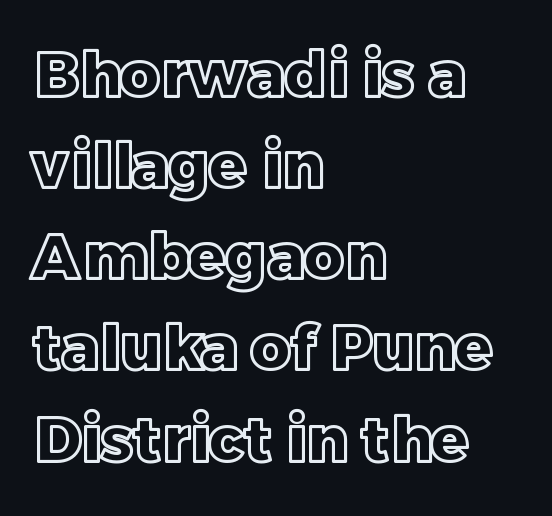
{"italic": "no", "width": "normal", "x_height": "large", "monospaced": "no", "underline": "no", "align": "left", "line_spacing": "normal", "line_spacing_ratio": 1.47, "letter_spacing": "normal", "letter_spacing_em": 0.0, "glyph_px": 62}
